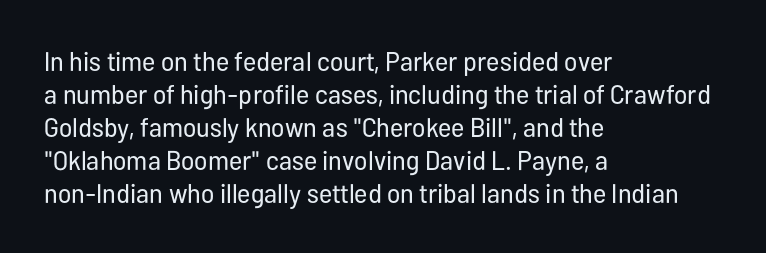
The image shows 27 px text type, upright; set left-aligned, line spacing 1.22x, normal letter spacing, not underlined.
